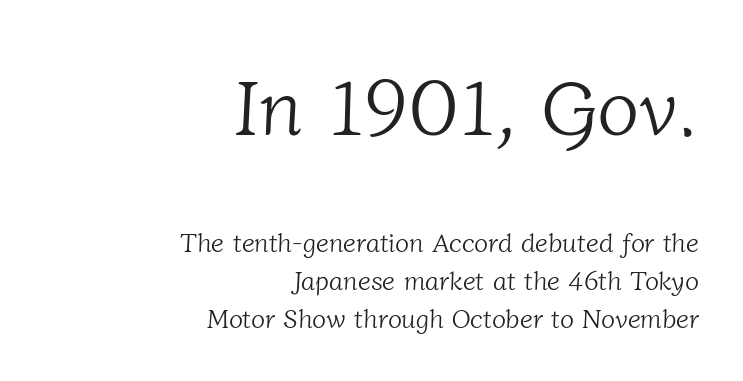
Q: Is the text bold? A: No.
Q: Is the typeface a serif or a sans-serif typeface? A: Serif.
Q: Is the text underlined? A: No.
Q: How is the paragraph aligned? A: Right-aligned.
Q: Is the spacing between letters normal or unusually wide? A: Normal.
Q: Is the spacing between lines tight, normal or loose? A: Normal.
Q: Which block of text is set in a larger size, the first (top) or the second (bottom)? A: The first (top) one.
Q: Width (condensed, normal, or wide)? A: Normal.
Q: Stroke contrast? A: Low.
Q: x-height? A: Medium.
Q: Monospaced? A: No.
